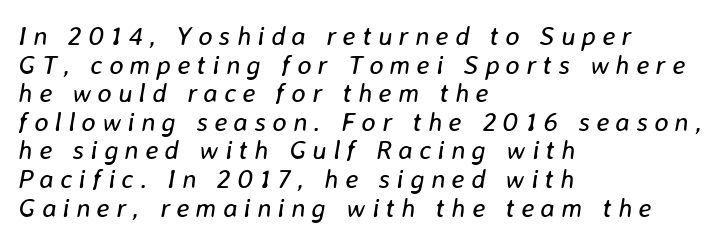
The image shows 27 px text type, italic (leaning right); set left-aligned, tight line spacing (1.06x), unusually wide letter spacing (+0.23 em), not underlined.
